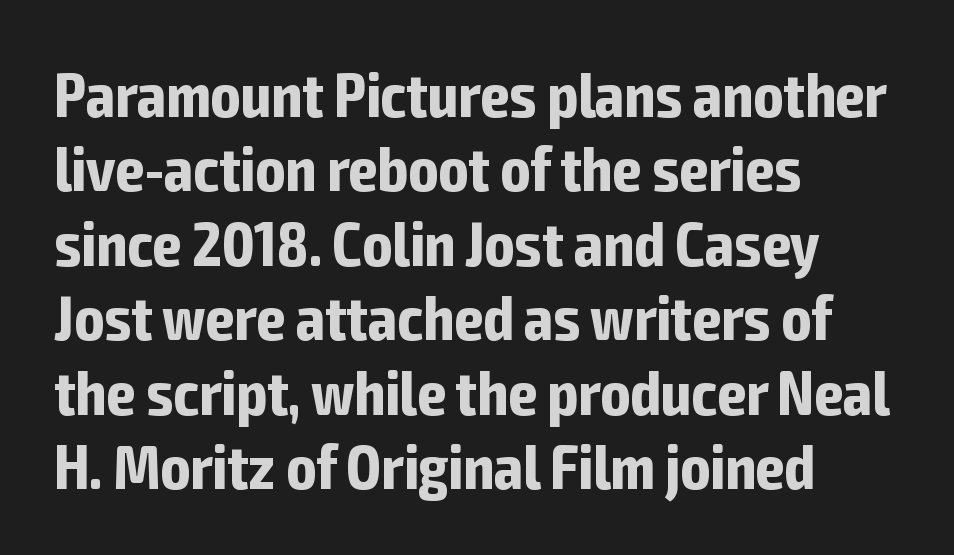
Q: Is the text bold? A: Yes.
Q: Is the text italic (slanted)? A: No, it is upright.
Q: Is the typeface a serif or a sans-serif typeface? A: Sans-serif.
Q: Is the text underlined? A: No.
Q: How is the paragraph aligned? A: Left-aligned.
Q: Is the spacing between letters normal or unusually wide? A: Normal.
Q: Width (condensed, normal, or wide)? A: Condensed.
Q: Stroke contrast? A: Low.
Q: x-height? A: Medium.
Q: Monospaced? A: No.
